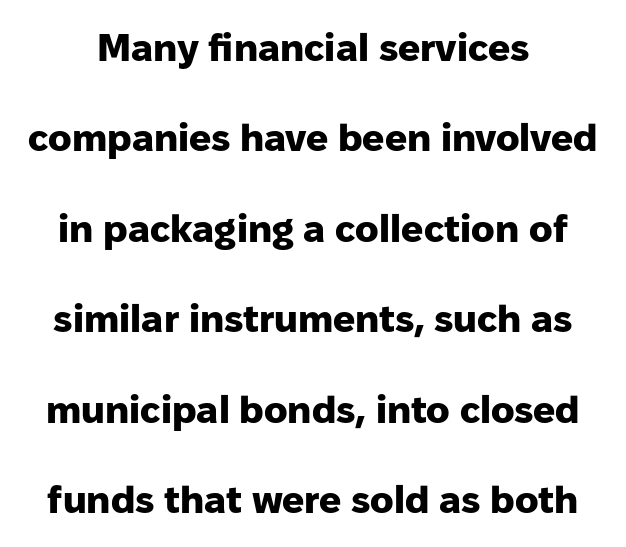
The image shows 39 px heavy sans-serif type, upright; set loose line spacing (2.32x), normal letter spacing, not underlined; low stroke contrast and a medium x-height.
